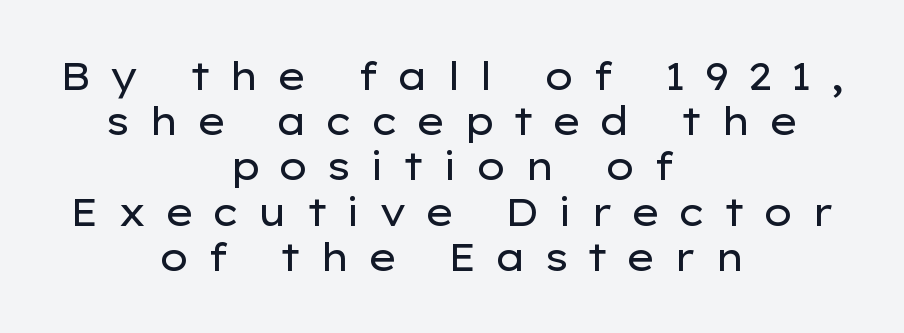
{"serif": "no", "italic": "no", "bold": "no", "weight": "regular", "width": "wide", "stroke_contrast": "low", "x_height": "medium", "monospaced": "no", "underline": "no", "align": "center", "line_spacing_ratio": 1.19, "letter_spacing": "wide", "letter_spacing_em": 0.46, "glyph_px": 38}
